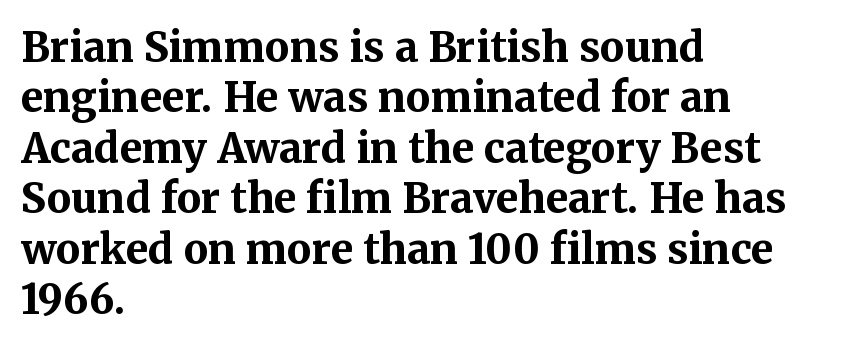
The image shows 41 px bold serif type, upright; set left-aligned, line spacing 1.23x, normal letter spacing, not underlined; medium stroke contrast and a medium x-height.
